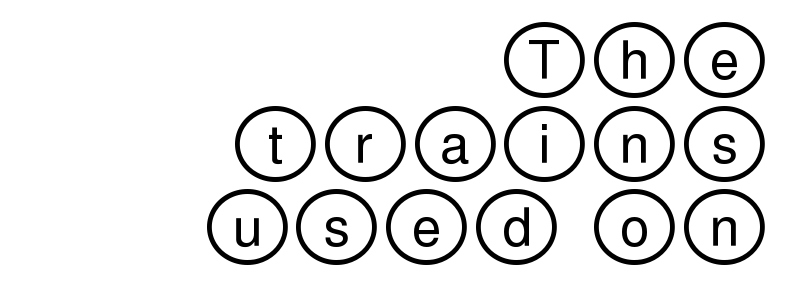
The passage shown is not underscored anywhere. The letters stand upright; this is a roman face. Regular leading. Right-aligned paragraph, ragged on the left.
